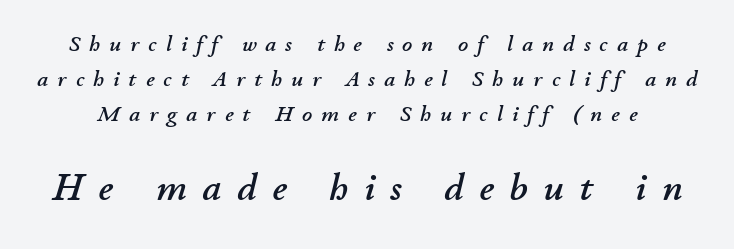
The image shows 38 px text type, italic (leaning right); set normal line spacing (1.59x), unusually wide letter spacing (+0.42 em), not underlined; the second (bottom) block is 1.73x larger; low stroke contrast and a small x-height.
